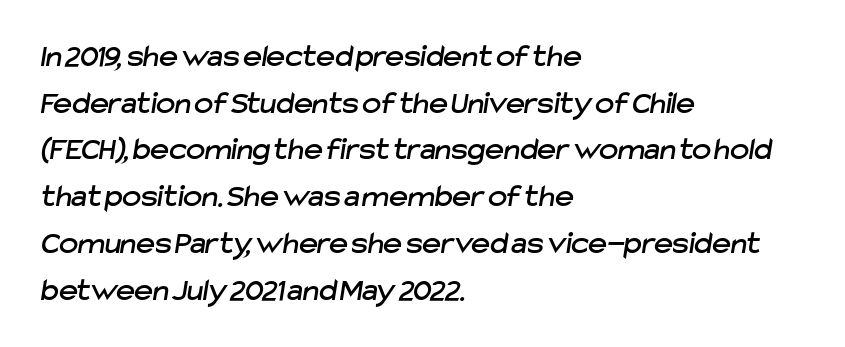
{"serif": "no", "width": "normal", "stroke_contrast": "low", "x_height": "medium", "monospaced": "no", "underline": "no", "align": "left", "line_spacing": "normal", "line_spacing_ratio": 1.46, "letter_spacing": "normal", "letter_spacing_em": 0.0, "glyph_px": 32}
